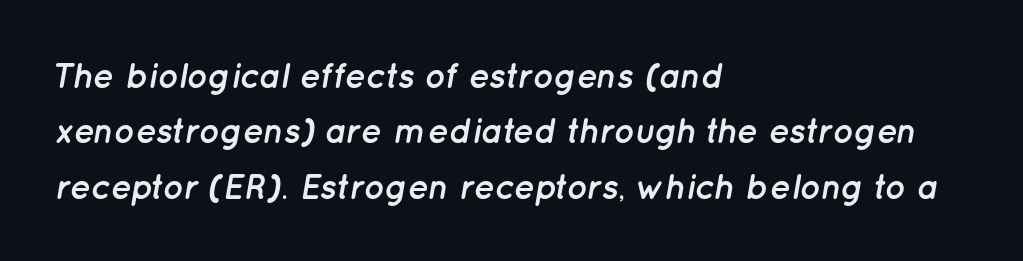
The image shows 35 px semibold type, italic (leaning right); set left-aligned, normal line spacing (1.58x), normal letter spacing, not underlined; low stroke contrast and a medium x-height.
